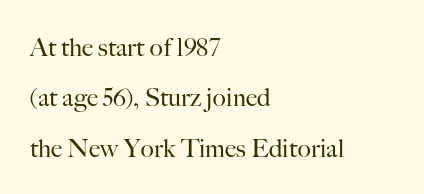
Q: Is the text bold? A: No.
Q: Is the text italic (slanted)? A: No, it is upright.
Q: Is the text underlined? A: No.
Q: How is the paragraph aligned? A: Left-aligned.
Q: Is the spacing between letters normal or unusually wide? A: Normal.
Q: Is the spacing between lines tight, normal or loose? A: Loose.
